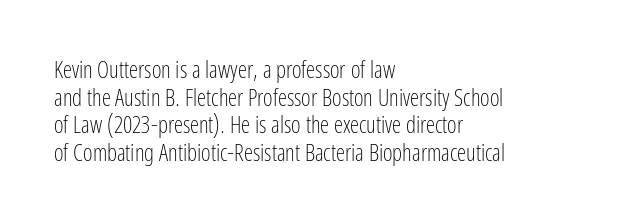
Unlike italic type, these characters show no tilt at all. The string is rendered with underlining switched off. The lines are quadded left. Tracking here is standard; glyphs follow each other at the usual distance. The letters look calm and open, with moderate or lighter stems.
